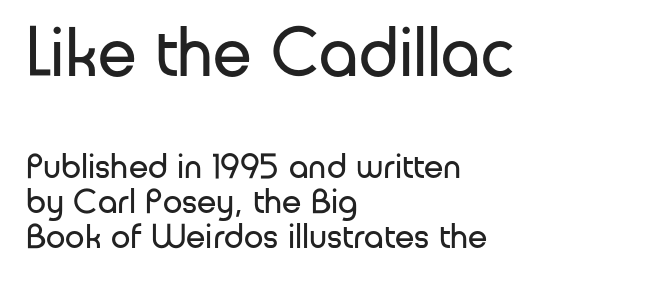
Q: Is the text bold? A: No.
Q: Is the text italic (slanted)? A: No, it is upright.
Q: Is the typeface a serif or a sans-serif typeface? A: Sans-serif.
Q: Is the text underlined? A: No.
Q: How is the paragraph aligned? A: Left-aligned.
Q: Is the spacing between letters normal or unusually wide? A: Normal.
Q: Is the spacing between lines tight, normal or loose? A: Tight.
Q: Which block of text is set in a larger size, the first (top) or the second (bottom)? A: The first (top) one.
Q: Width (condensed, normal, or wide)? A: Normal.
Q: Stroke contrast? A: Low.
Q: x-height? A: Medium.
Q: Monospaced? A: No.
